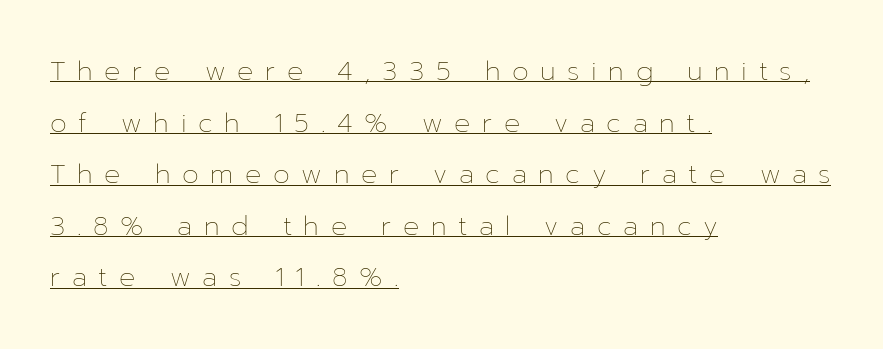
The image shows 27 px text type, upright; set left-aligned, loose line spacing (1.91x), unusually wide letter spacing (+0.43 em), underlined.
